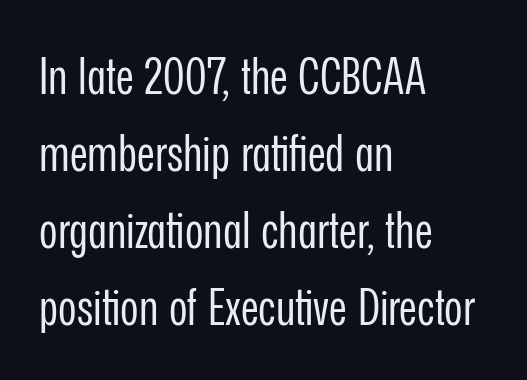
Q: Is the text bold? A: No.
Q: Is the text italic (slanted)? A: No, it is upright.
Q: Is the typeface a serif or a sans-serif typeface? A: Sans-serif.
Q: Is the text underlined? A: No.
Q: How is the paragraph aligned? A: Left-aligned.
Q: Is the spacing between letters normal or unusually wide? A: Normal.
Q: Is the spacing between lines tight, normal or loose? A: Normal.
Q: Width (condensed, normal, or wide)? A: Condensed.
Q: Stroke contrast? A: Low.
Q: x-height? A: Medium.
Q: Monospaced? A: No.
